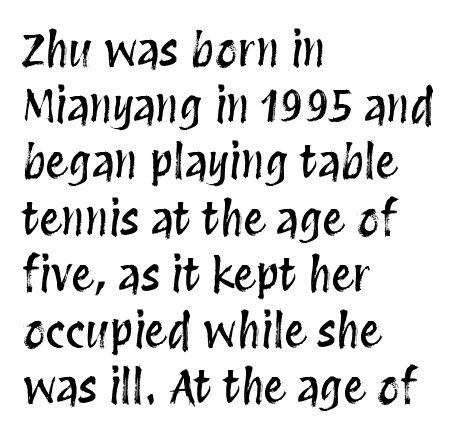
These lines keep a tight, regular rhythm from letter to letter. Is this a fixed-width face? No — the glyphs have proportional, varying widths. The space beneath each line is pristine and unruled. Interline gaps are of average width in this sample. Style check: upright. Line starts are locked; line ends wander.
